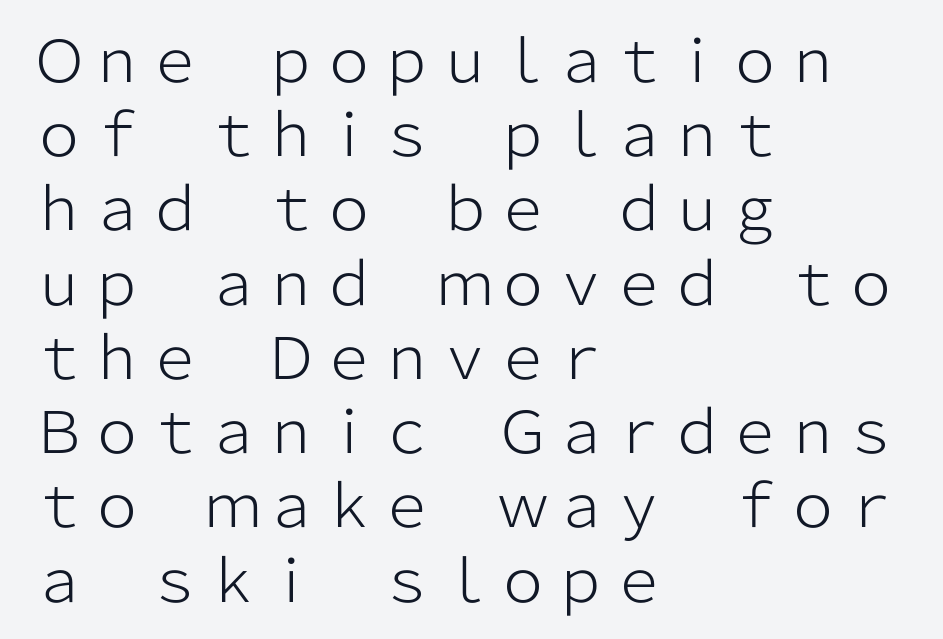
Q: Is the text bold? A: No.
Q: Is the text italic (slanted)? A: No, it is upright.
Q: Is the typeface a serif or a sans-serif typeface? A: Sans-serif.
Q: Is the text underlined? A: No.
Q: How is the paragraph aligned? A: Left-aligned.
Q: Is the spacing between letters normal or unusually wide? A: Normal.
Q: Is the spacing between lines tight, normal or loose? A: Normal.
Q: Width (condensed, normal, or wide)? A: Normal.
Q: Stroke contrast? A: Low.
Q: x-height? A: Medium.
Q: Monospaced? A: No.
